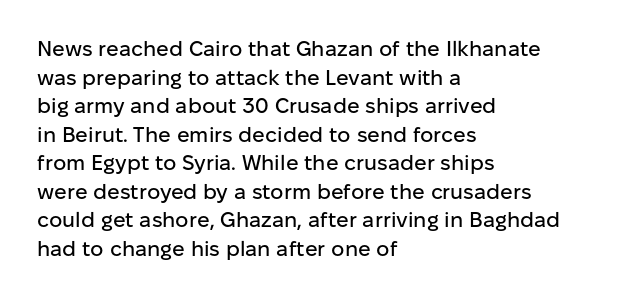
{"italic": "no", "underline": "no", "align": "left", "line_spacing": "normal", "line_spacing_ratio": 1.36, "letter_spacing": "normal", "letter_spacing_em": 0.0, "glyph_px": 21}
